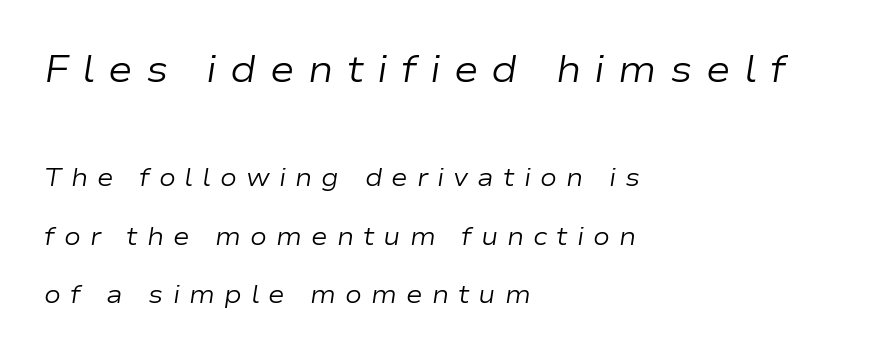
You can tell it's italic because the verticals aren't actually vertical. Rule under the text: the space is simply empty. Character widths vary here, with narrow letters taking less room than wide ones. All the whitespace from short lines collects on the right. Rows of type keep a wide berth in the vertical direction.
